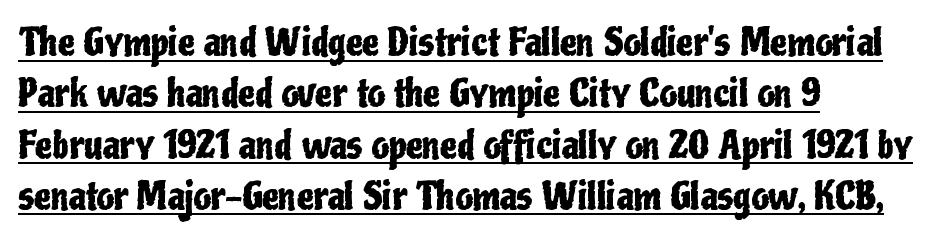
Q: Is the text italic (slanted)? A: No, it is upright.
Q: Is the typeface a serif or a sans-serif typeface? A: Sans-serif.
Q: Is the text underlined? A: Yes.
Q: How is the paragraph aligned? A: Left-aligned.
Q: Is the spacing between letters normal or unusually wide? A: Normal.
Q: Is the spacing between lines tight, normal or loose? A: Normal.
Q: Width (condensed, normal, or wide)? A: Condensed.
Q: Stroke contrast? A: Low.
Q: x-height? A: Medium.
Q: Monospaced? A: No.
